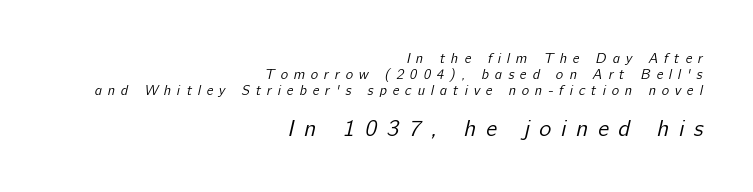
The image shows 23 px text type; set right-aligned, tight line spacing (1.13x), unusually wide letter spacing (+0.42 em), not underlined; the second (bottom) block is 1.64x larger.
